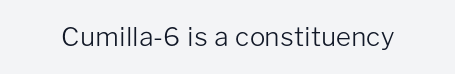
A roman cut, with each character standing at attention. Decoration check: the copy has no underline. The gaps between neighbouring characters are ordinary and unremarkable. Bold? No — there's no thickening of the strokes.
